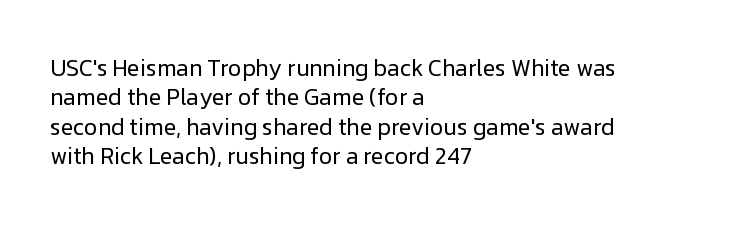
It's the straight-up-and-down kind of type. The face used here is rendered with its standard letterfit. The setting favours the left margin, as ordinary paragraphs usually do. This is not heavy type; no bold has been used. Interline gaps are of average width in this sample.
